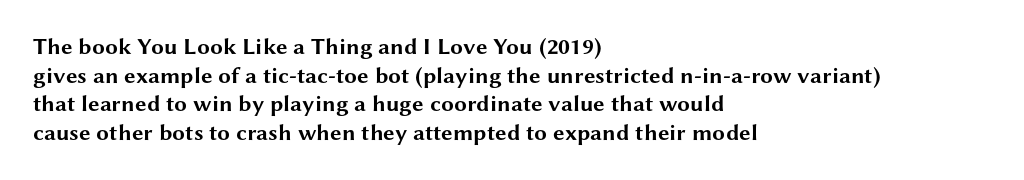
{"italic": "no", "bold": "yes", "underline": "no", "align": "left", "line_spacing": "normal", "line_spacing_ratio": 1.25, "letter_spacing": "normal", "letter_spacing_em": 0.0, "glyph_px": 23}
